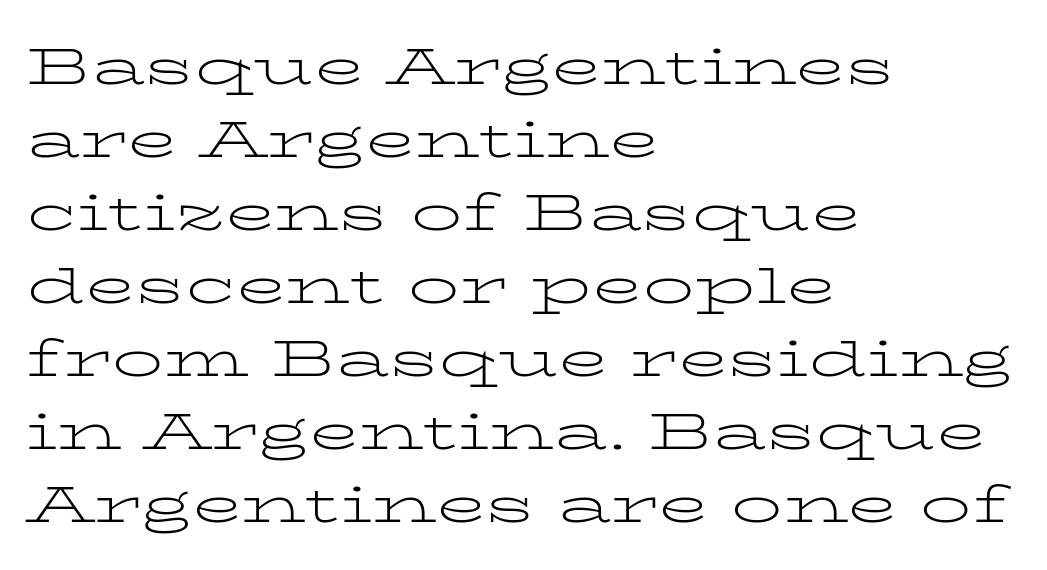
{"serif": "yes", "italic": "no", "bold": "no", "weight": "light", "width": "wide", "stroke_contrast": "low", "x_height": "medium", "monospaced": "no", "underline": "no", "align": "left", "line_spacing": "normal", "line_spacing_ratio": 1.43, "letter_spacing": "normal", "letter_spacing_em": 0.0, "glyph_px": 51}
